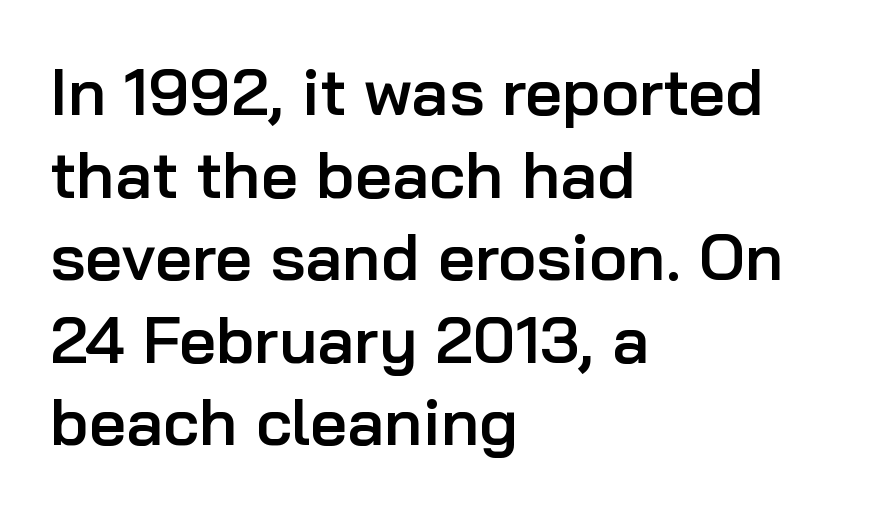
{"serif": "no", "italic": "no", "bold": "semi", "weight": "semibold", "width": "normal", "stroke_contrast": "low", "x_height": "medium", "monospaced": "no", "underline": "no", "align": "left", "line_spacing": "normal", "line_spacing_ratio": 1.27, "letter_spacing": "normal", "letter_spacing_em": 0.0, "glyph_px": 65}
